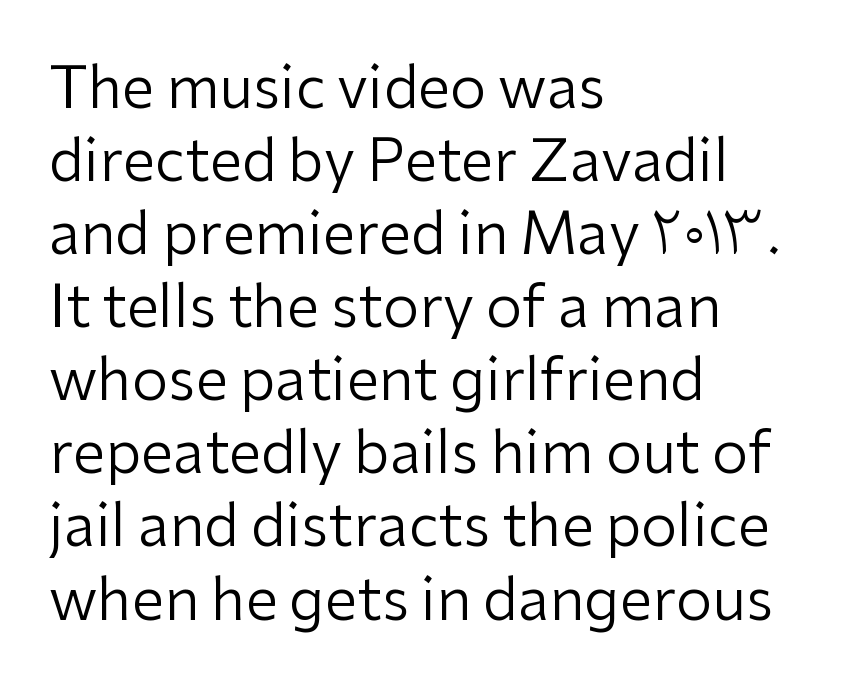
{"serif": "no", "italic": "no", "bold": "no", "weight": "regular", "width": "normal", "stroke_contrast": "low", "x_height": "medium", "monospaced": "no", "underline": "no", "align": "left", "line_spacing": "normal", "line_spacing_ratio": 1.26, "letter_spacing": "normal", "letter_spacing_em": 0.0, "glyph_px": 58}
